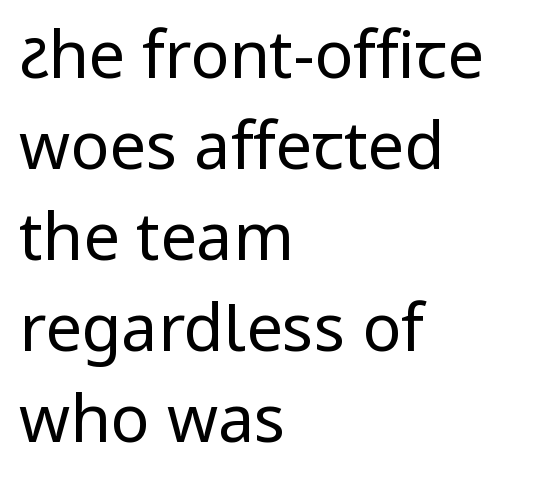
{"serif": "no", "italic": "no", "bold": "no", "weight": "regular", "width": "normal", "stroke_contrast": "low", "x_height": "medium", "monospaced": "no", "underline": "no", "align": "left", "line_spacing": "normal", "line_spacing_ratio": 1.4, "letter_spacing": "normal", "letter_spacing_em": 0.0, "glyph_px": 65}
